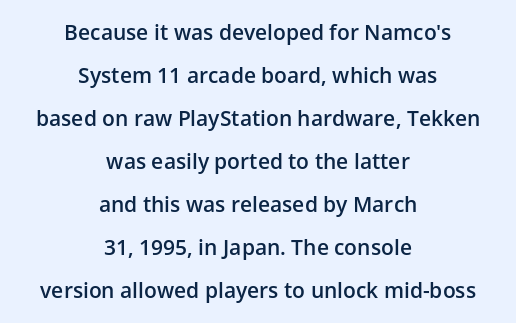
The image shows 21 px text type, upright; set centered, loose line spacing (2.05x), normal letter spacing, not underlined.
